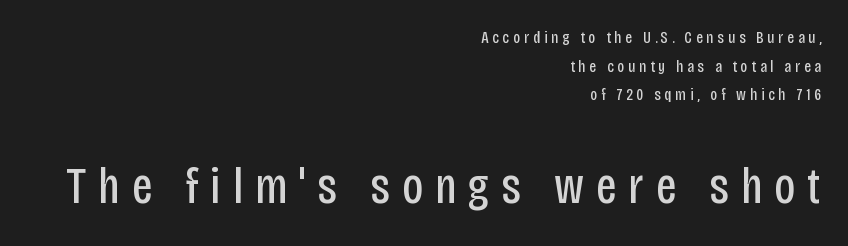
The image shows 52 px regular-weight, condensed sans-serif type, upright; set right-aligned, normal line spacing (1.68x), unusually wide letter spacing (+0.23 em), not underlined; the second (bottom) block is 3.06x larger; low stroke contrast and a large x-height.
